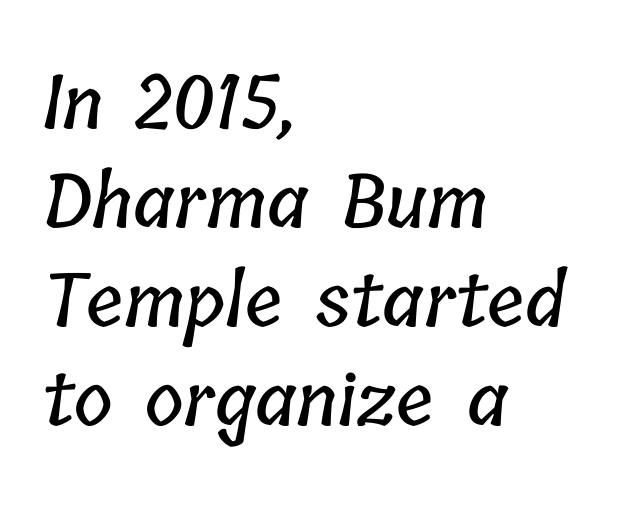
Here the glyphs are tracked normally, forming tight word shapes. Summary of vertical rhythm: regular, with standard interline spacing. The passage shown is typed in a proportional face where columns would drift. Letters rest on an invisible, unmarked baseline. The setting favours the left margin, as ordinary paragraphs usually do.
